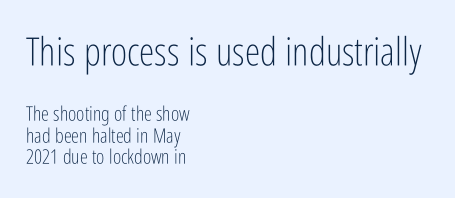
Note the varied advance widths — an 'i' is clearly narrower than an 'm'. This sample uses plain, unmodified letter spacing. Reading down the column, the eye jumps only a short way to each next line. Bold? No — there's no thickening of the strokes. Bare-footed words on every line. All the whitespace from short lines collects on the right.
